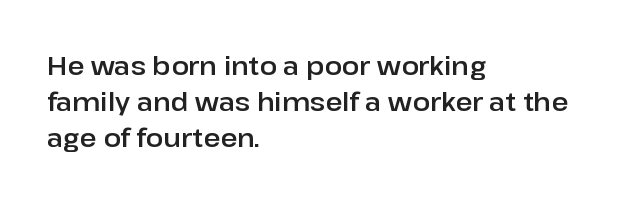
{"italic": "no", "underline": "no", "align": "left", "line_spacing": "normal", "line_spacing_ratio": 1.38, "letter_spacing": "normal", "letter_spacing_em": 0.0, "glyph_px": 26}
